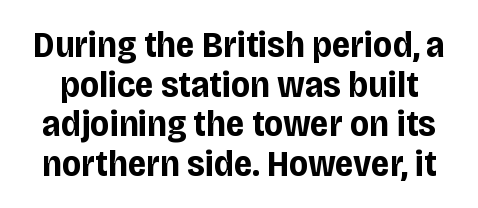
A typesetter would mark this as roman, not italic. Default kerning and tracking; the words read as compact shapes. Each row of text sits above clean, open space. The rendering uses natural spacing where letterforms have individual widths. The designer dialed line spacing down below the default.
